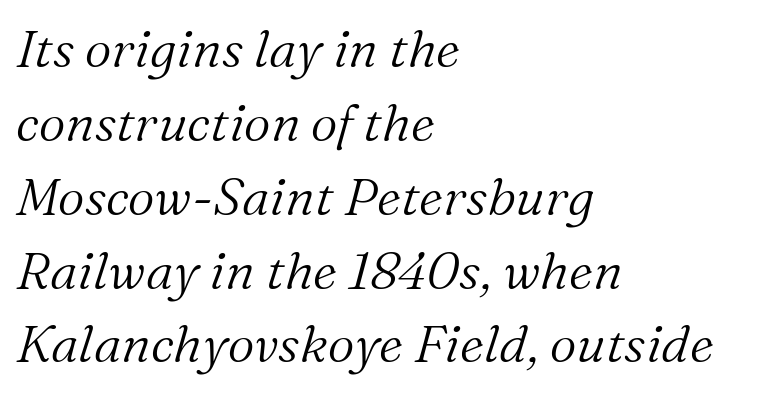
The image shows 52 px light serif type, italic (leaning right); set left-aligned, normal line spacing (1.42x), normal letter spacing, not underlined; medium stroke contrast and a medium x-height.
